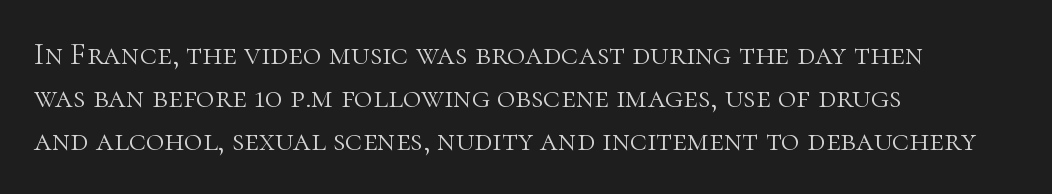
No extra ink here — the face is not bold. Check the space under the baseline: it is left empty. Every character sits straight up, as roman type does. The face used here is proportionally spaced, like ordinary book or web type. Vertical spacing — default.
